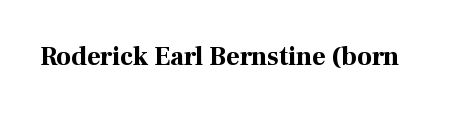
Only glyphs here, with clear space below each row. Rendered with straight, roman letterforms. The glyphs have the mass of a bold cut. Observe the ordinary spacing: letters are neighbours, not strangers.
